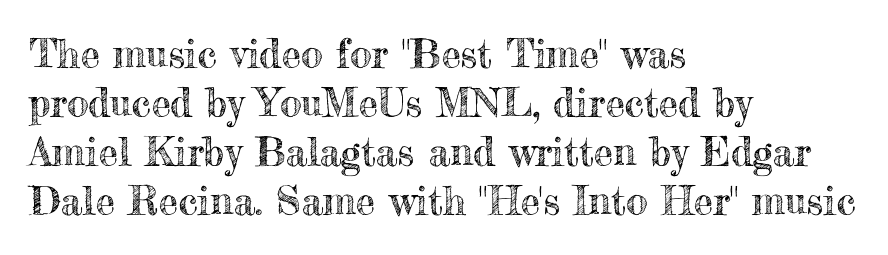
Unmarked baselines from the first word to the last. If you drew a ruler down the left edge, every line would touch it. Characters remain perfectly vertical along every line. Default kerning and tracking; the words read as compact shapes. The face used here is proportionally spaced, like ordinary book or web type. Horizontal bands of white between lines are of average thickness.
